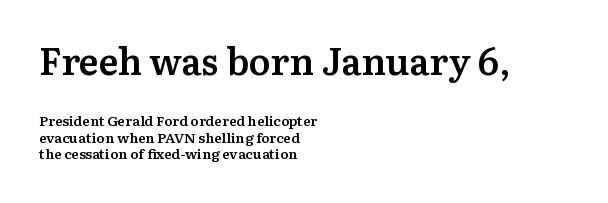
{"serif": "yes", "italic": "no", "bold": "semi", "weight": "semibold", "width": "normal", "stroke_contrast": "medium", "x_height": "medium", "monospaced": "no", "underline": "no", "align": "left", "line_spacing_ratio": 1.18, "letter_spacing": "normal", "letter_spacing_em": 0.0, "larger_block": "first", "size_ratio": 2.64, "glyph_px": 37}
